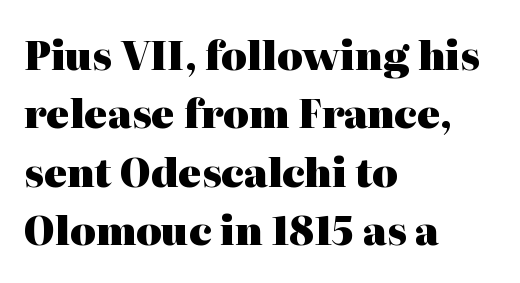
{"serif": "yes", "italic": "no", "bold": "yes", "weight": "heavy", "width": "normal", "stroke_contrast": "high", "x_height": "medium", "monospaced": "no", "underline": "no", "align": "left", "line_spacing": "normal", "line_spacing_ratio": 1.5, "letter_spacing": "normal", "letter_spacing_em": 0.0, "glyph_px": 39}
